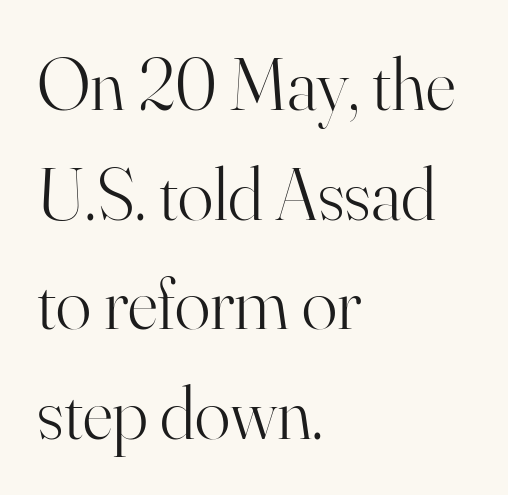
Students, note that the glyphs here touch the page at normal intervals. These lines sit exactly where default settings would place them. To sum up the face: it has serifs. The passage shown is not underscored anywhere.
